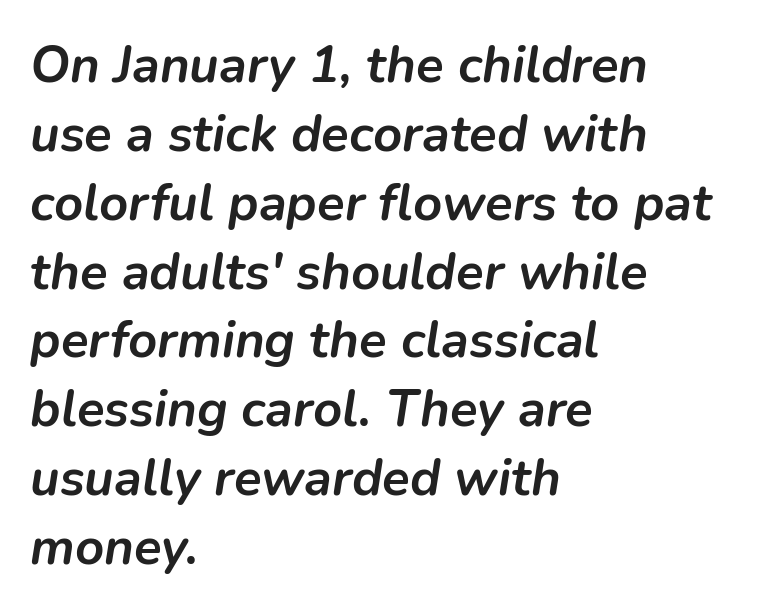
{"italic": "yes", "lean": "right", "slant_degrees": 9, "bold": "yes", "weight": "semibold", "width": "normal", "stroke_contrast": "low", "x_height": "medium", "monospaced": "no", "underline": "no", "align": "left", "line_spacing": "normal", "line_spacing_ratio": 1.35, "letter_spacing": "normal", "letter_spacing_em": 0.0, "glyph_px": 51}
